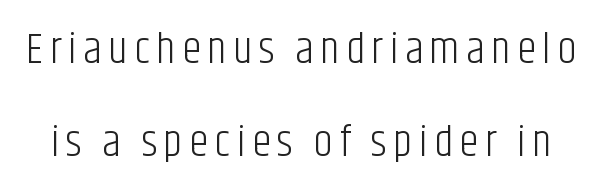
Descender tails drop into unmarked territory. Ink coverage per letter is moderate at most. These lines were composed using upright roman letters. Regarding leading, the lines here are spaced well apart. Unlike a traditional serif, this face leaves its strokes unadorned.
